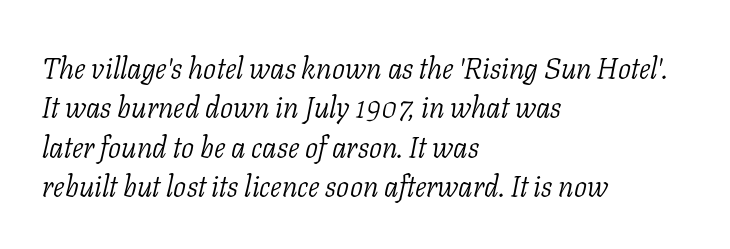
{"serif": "yes", "italic": "yes", "lean": "right", "slant_degrees": 11, "bold": "no", "weight": "light", "width": "normal", "stroke_contrast": "low", "x_height": "medium", "monospaced": "no", "underline": "no", "align": "left", "line_spacing": "normal", "line_spacing_ratio": 1.36, "letter_spacing": "normal", "letter_spacing_em": 0.0, "glyph_px": 29}
